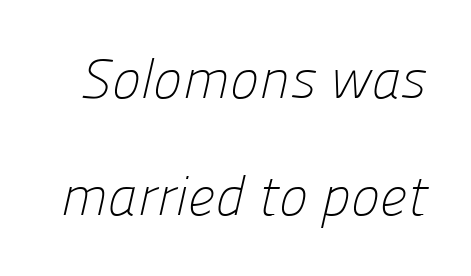
{"serif": "no", "bold": "no", "weight": "light", "width": "normal", "stroke_contrast": "low", "x_height": "medium", "monospaced": "no", "underline": "no", "line_spacing": "loose", "line_spacing_ratio": 2.13, "letter_spacing": "normal", "letter_spacing_em": 0.0, "glyph_px": 55}
